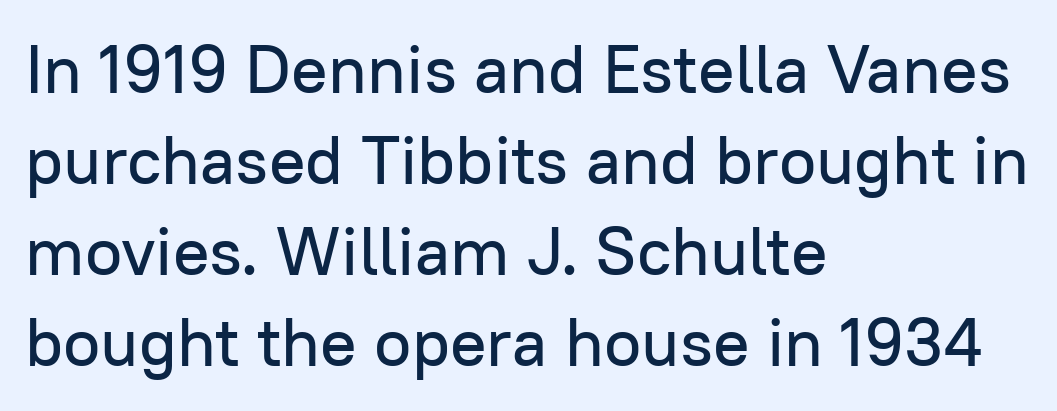
The image shows 68 px sans-serif type, upright; set left-aligned, normal line spacing (1.34x), normal letter spacing, not underlined; low stroke contrast and a medium x-height.
